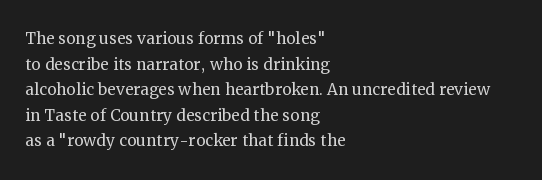
The image shows 21 px text type, upright; set left-aligned, line spacing 1.22x, normal letter spacing, not underlined.
